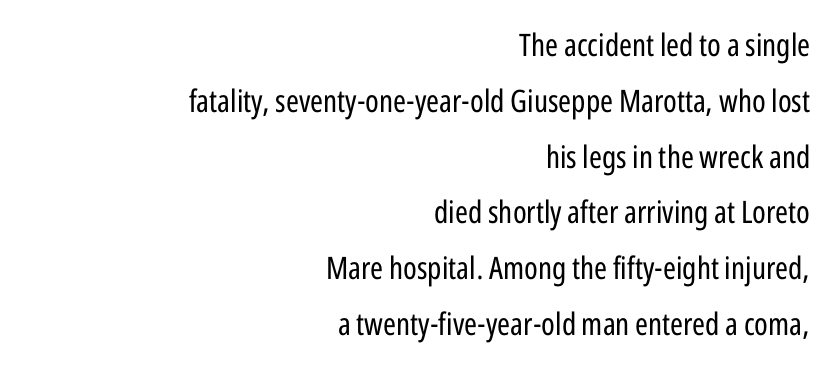
Q: Is the text bold? A: No.
Q: Is the text italic (slanted)? A: No, it is upright.
Q: Is the typeface a serif or a sans-serif typeface? A: Sans-serif.
Q: Is the text underlined? A: No.
Q: How is the paragraph aligned? A: Right-aligned.
Q: Is the spacing between letters normal or unusually wide? A: Normal.
Q: Width (condensed, normal, or wide)? A: Condensed.
Q: Stroke contrast? A: Low.
Q: x-height? A: Medium.
Q: Monospaced? A: No.
